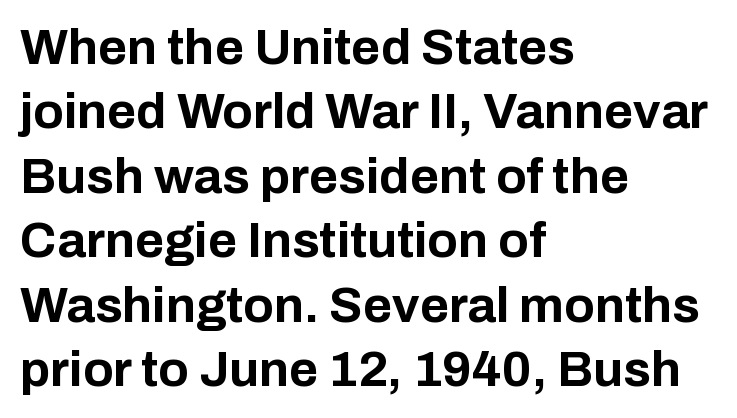
Q: Is the text bold? A: Yes.
Q: Is the text italic (slanted)? A: No, it is upright.
Q: Is the typeface a serif or a sans-serif typeface? A: Sans-serif.
Q: Is the text underlined? A: No.
Q: How is the paragraph aligned? A: Left-aligned.
Q: Is the spacing between letters normal or unusually wide? A: Normal.
Q: Is the spacing between lines tight, normal or loose? A: Normal.
Q: Width (condensed, normal, or wide)? A: Normal.
Q: Stroke contrast? A: Low.
Q: x-height? A: Medium.
Q: Monospaced? A: No.
